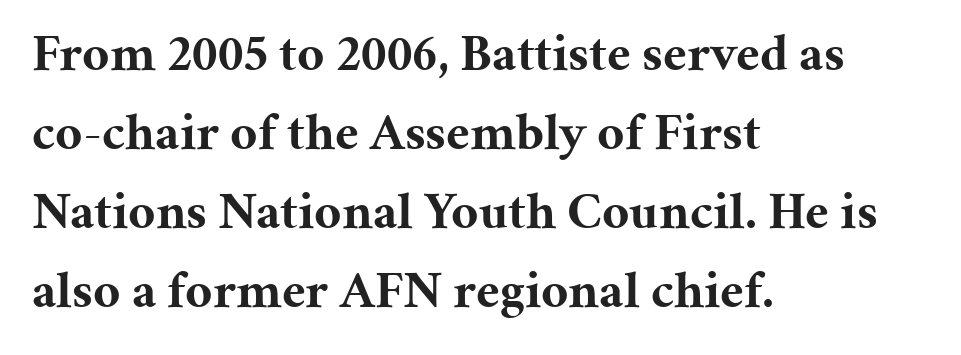
{"serif": "yes", "italic": "no", "bold": "yes", "weight": "bold", "width": "normal", "stroke_contrast": "medium", "x_height": "medium", "monospaced": "no", "underline": "no", "align": "left", "line_spacing": "normal", "line_spacing_ratio": 1.49, "letter_spacing": "normal", "letter_spacing_em": 0.0, "glyph_px": 53}
